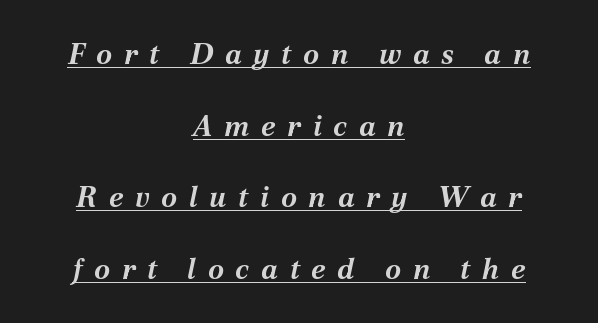
Q: Is the text bold? A: Yes.
Q: Is the text italic (slanted)? A: Yes, it leans right by about 12 degrees.
Q: Is the text underlined? A: Yes.
Q: How is the paragraph aligned? A: Centered.
Q: Is the spacing between letters normal or unusually wide? A: Unusually wide.
Q: Is the spacing between lines tight, normal or loose? A: Loose.
Q: Width (condensed, normal, or wide)? A: Normal.
Q: Stroke contrast? A: Medium.
Q: x-height? A: Medium.
Q: Monospaced? A: No.
